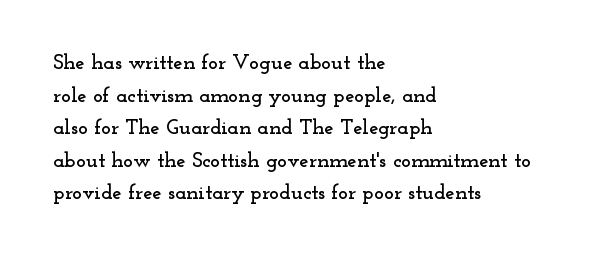
{"italic": "no", "underline": "no", "align": "left", "line_spacing": "normal", "line_spacing_ratio": 1.55, "letter_spacing": "normal", "letter_spacing_em": 0.0, "glyph_px": 21}
